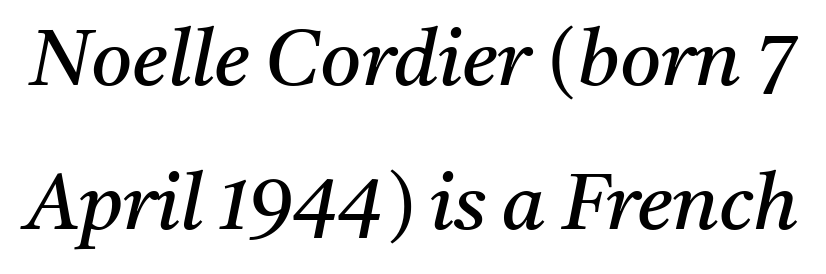
{"serif": "yes", "italic": "yes", "lean": "right", "slant_degrees": 11, "bold": "no", "weight": "regular", "width": "normal", "stroke_contrast": "medium", "x_height": "medium", "monospaced": "no", "underline": "no", "line_spacing_ratio": 1.82, "letter_spacing": "normal", "letter_spacing_em": 0.0, "glyph_px": 79}
